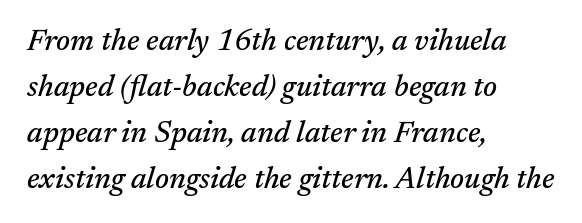
The image shows 30 px serif type, italic (leaning right); set left-aligned, normal line spacing (1.53x), normal letter spacing, not underlined; medium stroke contrast and a medium x-height.
